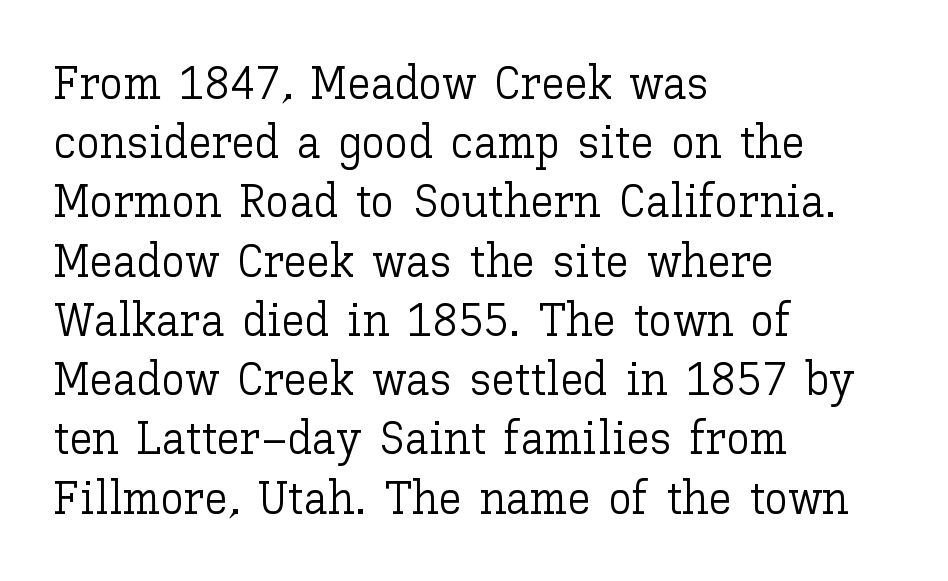
Q: Is the text bold? A: No.
Q: Is the text italic (slanted)? A: No, it is upright.
Q: Is the text underlined? A: No.
Q: How is the paragraph aligned? A: Left-aligned.
Q: Is the spacing between letters normal or unusually wide? A: Normal.
Q: Is the spacing between lines tight, normal or loose? A: Normal.
Q: Width (condensed, normal, or wide)? A: Normal.
Q: Stroke contrast? A: Low.
Q: x-height? A: Medium.
Q: Monospaced? A: No.
